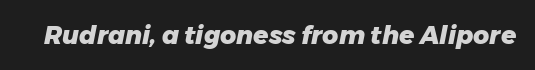
Q: Is the text bold? A: Yes.
Q: Is the text italic (slanted)? A: Yes, it leans right by about 11 degrees.
Q: Is the text underlined? A: No.
Q: Is the spacing between letters normal or unusually wide? A: Normal.
